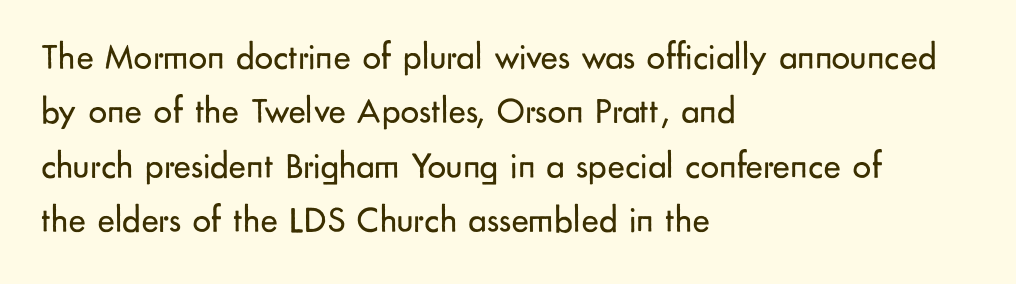
{"serif": "no", "italic": "no", "bold": "no", "weight": "regular", "width": "normal", "stroke_contrast": "low", "x_height": "small", "monospaced": "no", "underline": "no", "align": "left", "line_spacing": "normal", "line_spacing_ratio": 1.47, "letter_spacing": "normal", "letter_spacing_em": 0.0, "glyph_px": 37}
